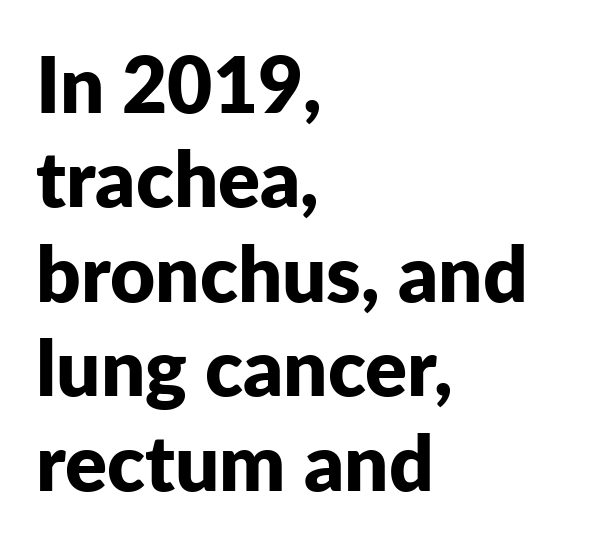
{"serif": "no", "italic": "no", "bold": "yes", "weight": "bold", "width": "normal", "stroke_contrast": "low", "x_height": "medium", "monospaced": "no", "underline": "no", "align": "left", "line_spacing_ratio": 1.21, "letter_spacing": "normal", "letter_spacing_em": 0.0, "glyph_px": 78}
